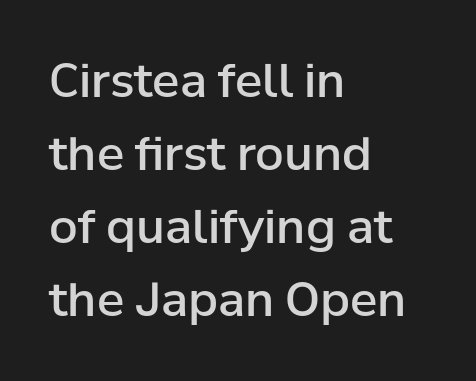
The image shows 46 px semibold sans-serif type, upright; set left-aligned, normal line spacing (1.59x), normal letter spacing, not underlined; low stroke contrast and a medium x-height.
